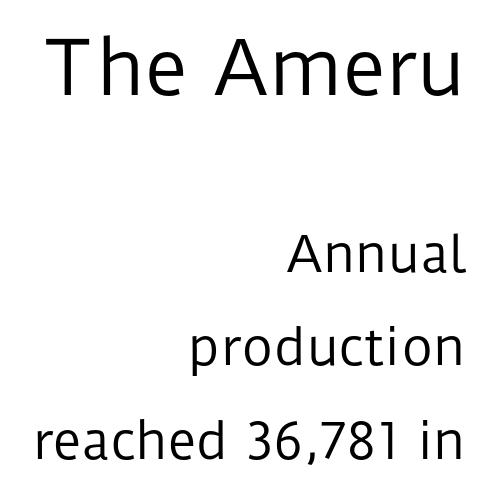
{"serif": "no", "italic": "no", "bold": "no", "weight": "regular", "width": "normal", "stroke_contrast": "low", "x_height": "medium", "monospaced": "no", "underline": "no", "align": "right", "line_spacing": "loose", "line_spacing_ratio": 1.91, "letter_spacing": "normal", "letter_spacing_em": 0.0, "larger_block": "first", "size_ratio": 1.51, "glyph_px": 74}
